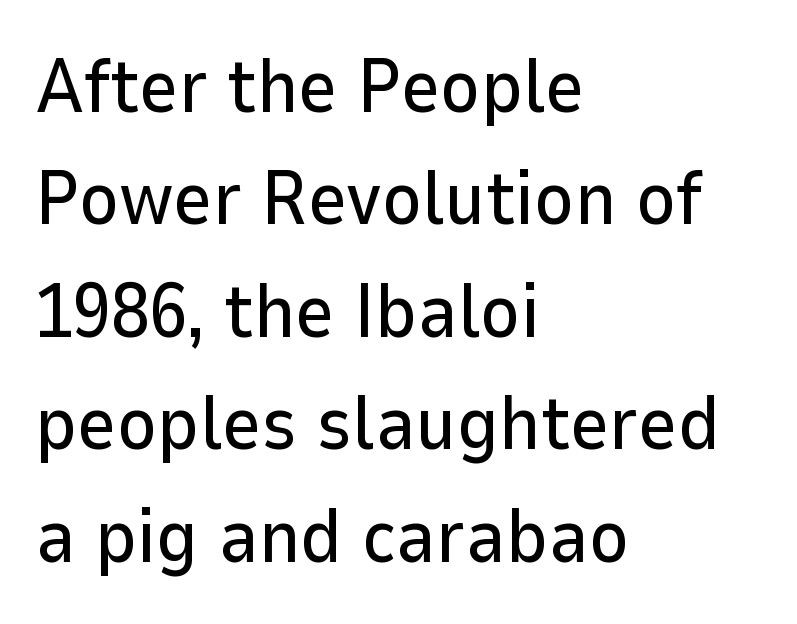
The image shows 76 px sans-serif type, upright; set left-aligned, normal line spacing (1.48x), normal letter spacing, not underlined; low stroke contrast and a medium x-height.
